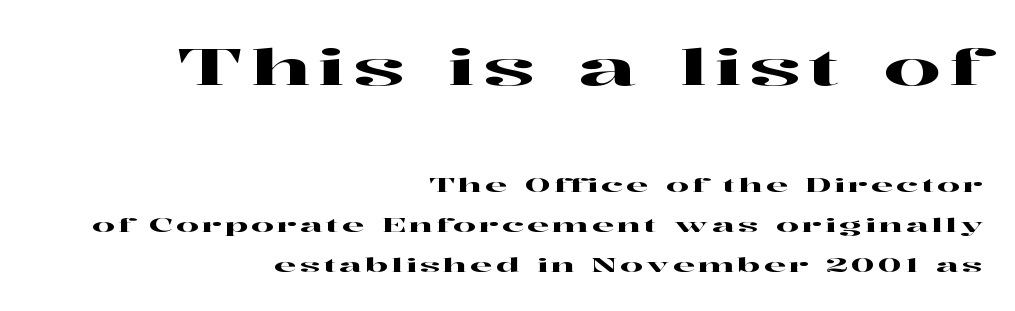
The image shows 50 px wide serif type, upright; set right-aligned, loose line spacing (1.99x), not underlined; the first (top) block is 2.5x larger; high stroke contrast and a medium x-height.
